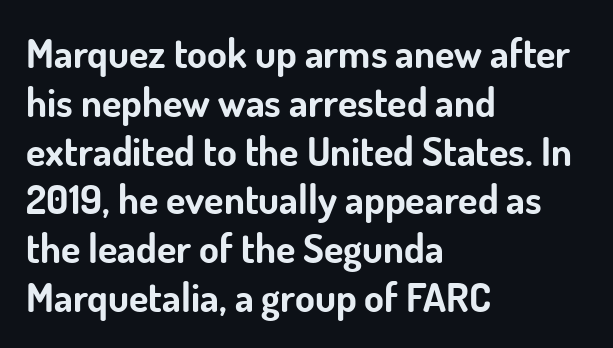
{"serif": "no", "italic": "no", "bold": "yes", "weight": "bold", "width": "normal", "stroke_contrast": "low", "x_height": "small", "monospaced": "no", "underline": "no", "align": "left", "line_spacing_ratio": 1.22, "letter_spacing": "normal", "letter_spacing_em": 0.0, "glyph_px": 40}
